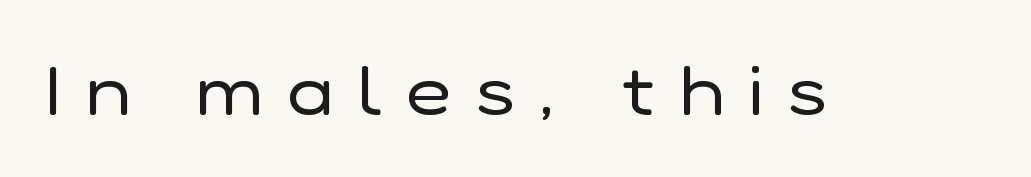
The image shows 69 px regular-weight sans-serif type, upright; set unusually wide letter spacing (+0.36 em), not underlined; low stroke contrast and a medium x-height.
